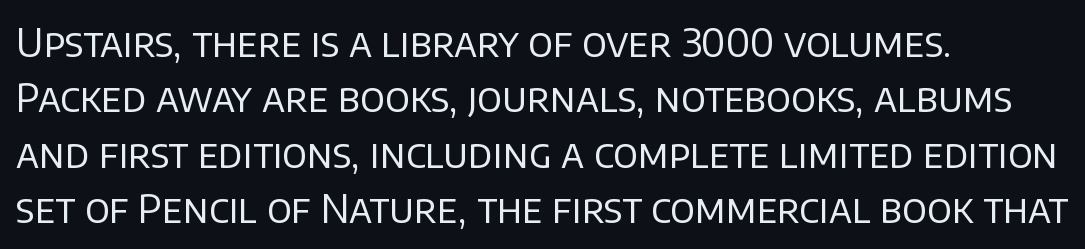
{"serif": "no", "italic": "no", "bold": "no", "weight": "regular", "width": "normal", "stroke_contrast": "low", "x_height": "large", "monospaced": "no", "underline": "no", "align": "left", "line_spacing": "normal", "line_spacing_ratio": 1.42, "letter_spacing": "normal", "letter_spacing_em": 0.0, "glyph_px": 39}
